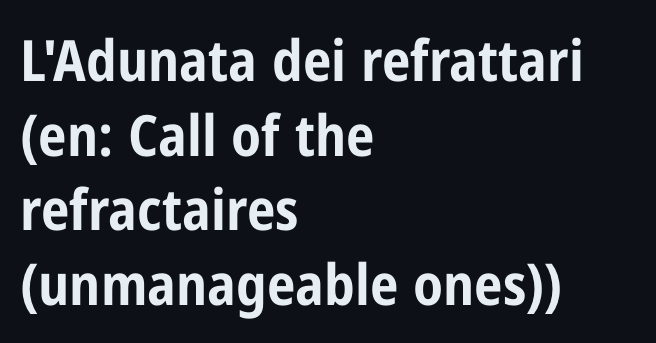
{"serif": "no", "italic": "no", "bold": "yes", "weight": "bold", "width": "condensed", "stroke_contrast": "low", "x_height": "medium", "monospaced": "no", "underline": "no", "align": "left", "line_spacing": "normal", "line_spacing_ratio": 1.31, "letter_spacing": "normal", "letter_spacing_em": 0.0, "glyph_px": 57}
